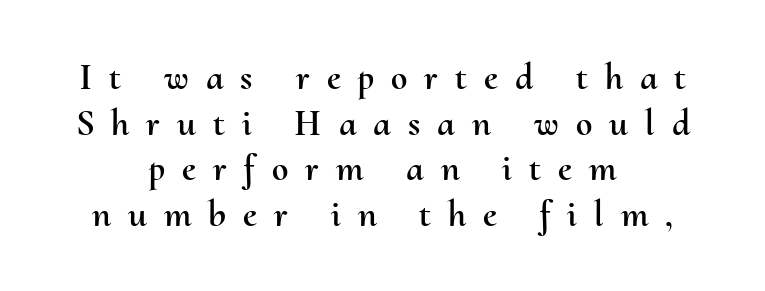
The image shows 37 px text type, upright; set centered, line spacing 1.23x, unusually wide letter spacing (+0.46 em), not underlined; medium stroke contrast and a small x-height.
